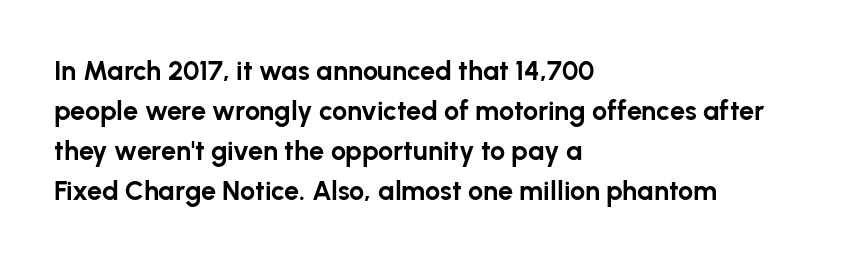
The image shows 27 px bold type, upright; set left-aligned, normal line spacing (1.48x), normal letter spacing, not underlined.
